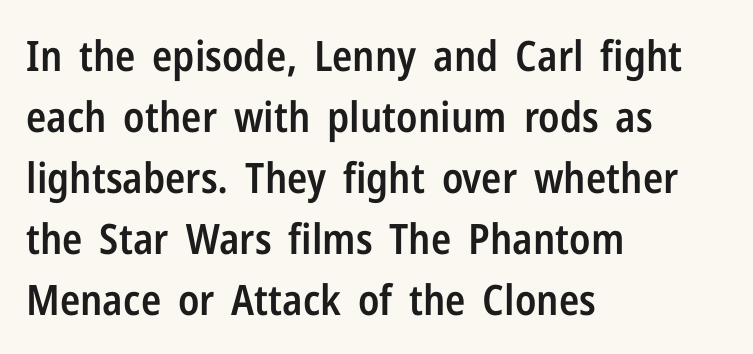
Inter-character spacing is left at the font's built-in metrics. Quick note: not italic, upright. A bare baseline throughout the passage. Visually the block forms a straight wall on the left and a jagged coastline on the right.
